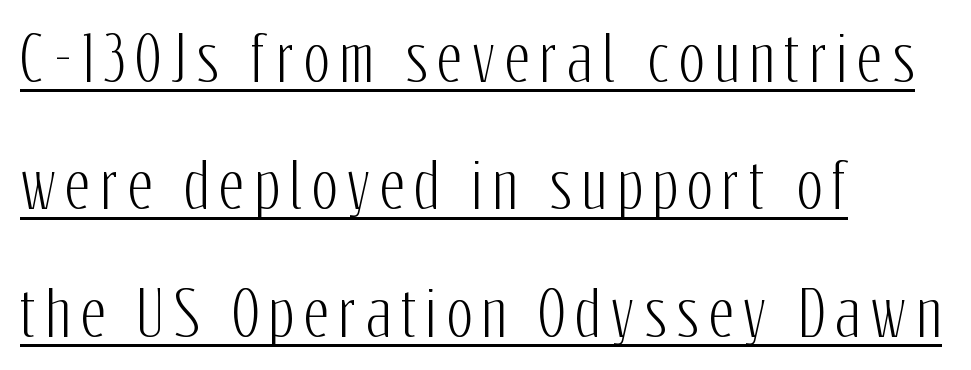
Widely set lines give the paragraph a tall, airy silhouette. The letters carry no serifs — their stems end cleanly without finishing strokes. The lettering stays uniformly vertical, giving the passage a roman look. This rendering features underlined lettering. You could not count columns in this text — the font is proportionally spaced.
